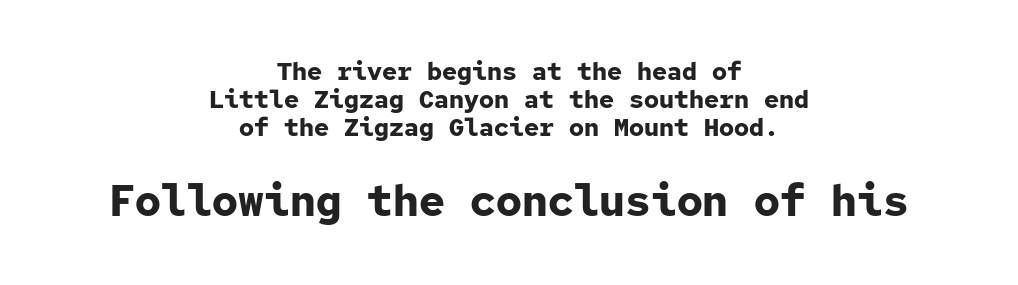
Q: Is the text bold? A: Yes.
Q: Is the text italic (slanted)? A: No, it is upright.
Q: Is the typeface a serif or a sans-serif typeface? A: Sans-serif.
Q: Is the text underlined? A: No.
Q: How is the paragraph aligned? A: Centered.
Q: Is the spacing between letters normal or unusually wide? A: Normal.
Q: Is the spacing between lines tight, normal or loose? A: Tight.
Q: Which block of text is set in a larger size, the first (top) or the second (bottom)? A: The second (bottom) one.
Q: Width (condensed, normal, or wide)? A: Normal.
Q: Stroke contrast? A: Low.
Q: x-height? A: Medium.
Q: Monospaced? A: Yes.
